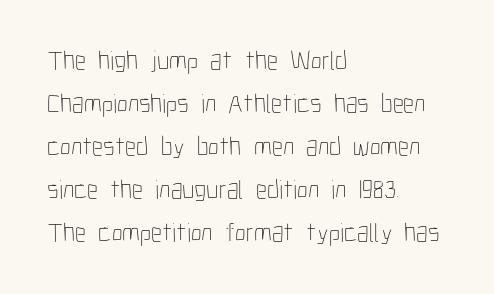
{"italic": "no", "bold": "no", "underline": "no", "align": "left", "line_spacing": "normal", "line_spacing_ratio": 1.59, "letter_spacing": "normal", "letter_spacing_em": 0.0, "glyph_px": 27}
